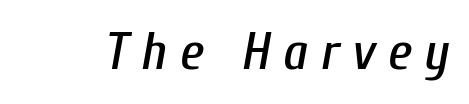
The image shows 53 px condensed type, italic (leaning right); set unusually wide letter spacing (+0.24 em), not underlined; low stroke contrast and a medium x-height.
